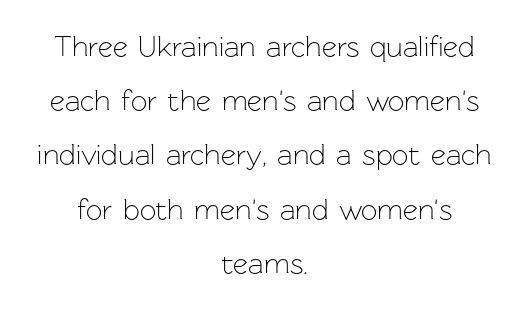
The image shows 29 px light sans-serif type, upright; set centered, line spacing 1.87x, normal letter spacing, not underlined; low stroke contrast and a medium x-height.
